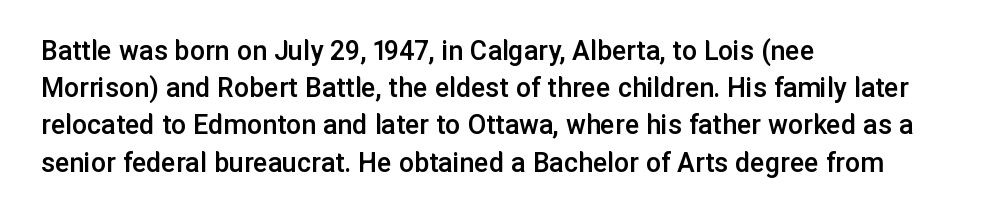
Q: Is the text bold? A: Semi-bold.
Q: Is the text italic (slanted)? A: No, it is upright.
Q: Is the typeface a serif or a sans-serif typeface? A: Sans-serif.
Q: Is the text underlined? A: No.
Q: How is the paragraph aligned? A: Left-aligned.
Q: Is the spacing between letters normal or unusually wide? A: Normal.
Q: Width (condensed, normal, or wide)? A: Normal.
Q: Stroke contrast? A: Low.
Q: x-height? A: Medium.
Q: Monospaced? A: No.
